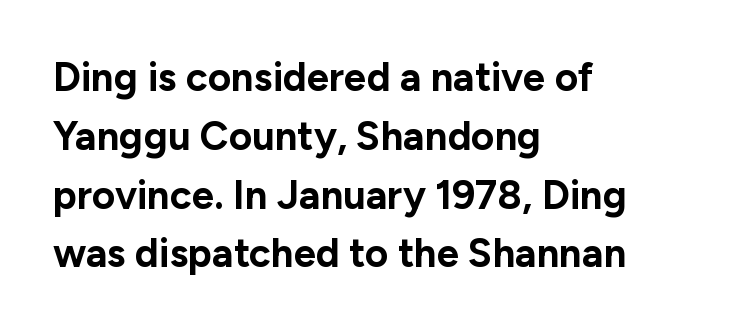
Q: Is the text bold? A: Yes.
Q: Is the text italic (slanted)? A: No, it is upright.
Q: Is the typeface a serif or a sans-serif typeface? A: Sans-serif.
Q: Is the text underlined? A: No.
Q: How is the paragraph aligned? A: Left-aligned.
Q: Is the spacing between letters normal or unusually wide? A: Normal.
Q: Is the spacing between lines tight, normal or loose? A: Normal.
Q: Width (condensed, normal, or wide)? A: Normal.
Q: Stroke contrast? A: Low.
Q: x-height? A: Medium.
Q: Monospaced? A: No.
